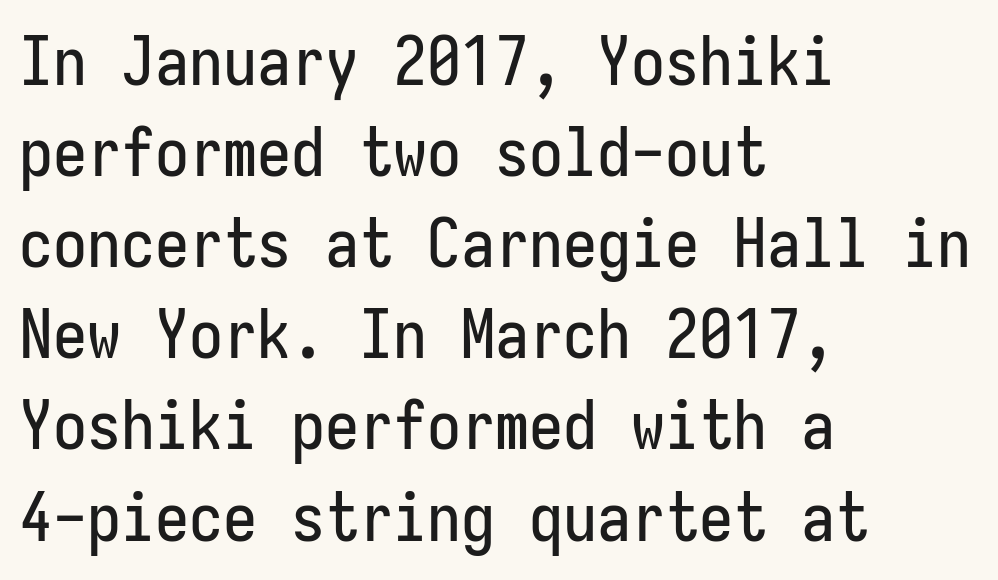
The image shows 68 px condensed sans-serif type, upright, monospaced; set left-aligned, normal line spacing (1.34x), normal letter spacing, not underlined; low stroke contrast and a medium x-height.
